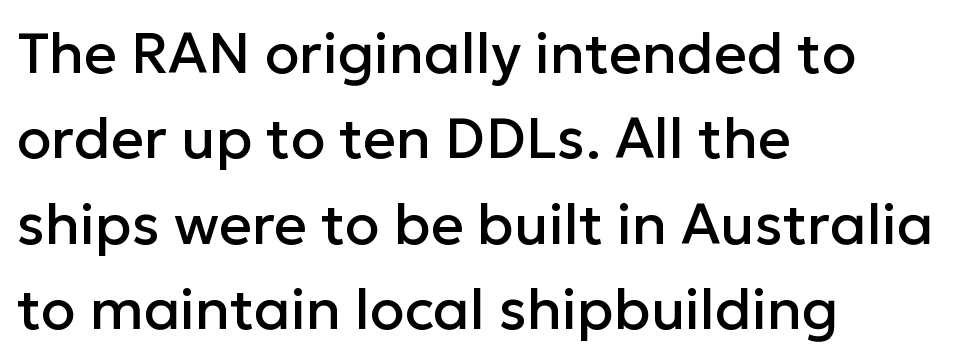
Any mark beneath the type? The region is blank. Notice how descenders clear the ascenders below comfortably — that's standard leading. To sum up the face: it is a sans, with no serifs. This sample has the flowing, uneven cadence of proportional lettering. Posture: vertical. Left-aligned paragraph, ragged on the right.
